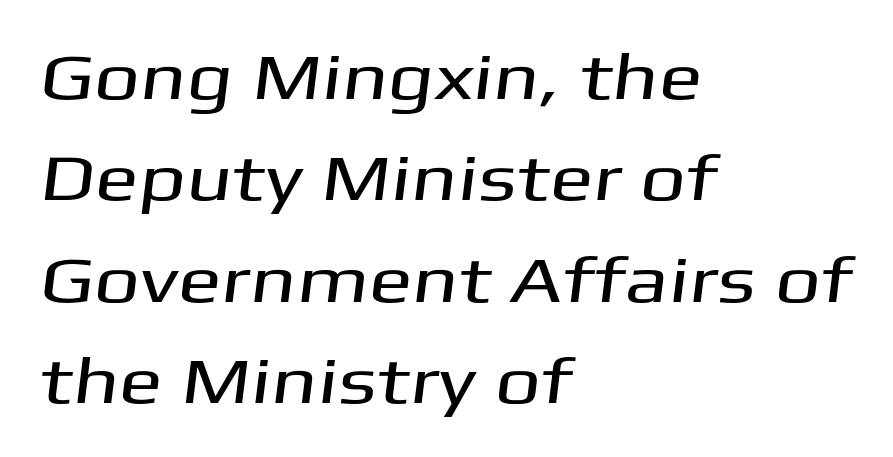
Q: Is the typeface a serif or a sans-serif typeface? A: Sans-serif.
Q: Is the text underlined? A: No.
Q: How is the paragraph aligned? A: Left-aligned.
Q: Is the spacing between letters normal or unusually wide? A: Normal.
Q: Is the spacing between lines tight, normal or loose? A: Normal.
Q: Width (condensed, normal, or wide)? A: Wide.
Q: Stroke contrast? A: Medium.
Q: x-height? A: Medium.
Q: Monospaced? A: No.
